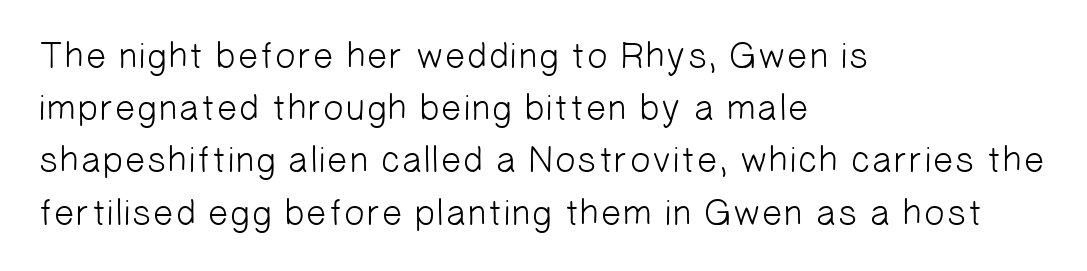
Leading: standard. No heavy texture on the line: the type isn't bold. Standard letterfit; no display-style spreading of the glyphs. The space beneath each line is pristine and unruled. Check where the strokes stop: nothing finishes them off — pure sans.
